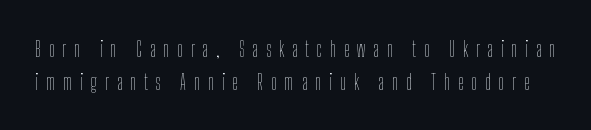
The image shows 22 px text type, upright; set normal line spacing (1.48x), unusually wide letter spacing (+0.34 em), not underlined.
